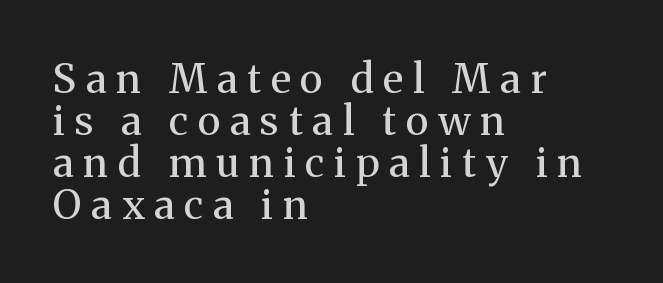
The image shows 40 px regular-weight serif type, upright; set left-aligned, tight line spacing (1.05x), unusually wide letter spacing (+0.25 em), not underlined; medium stroke contrast and a medium x-height.
